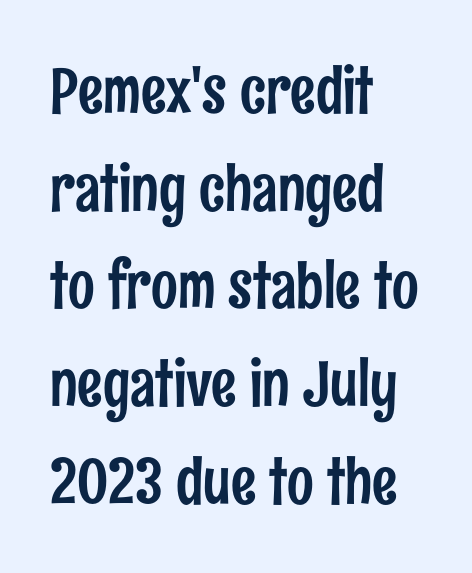
Q: Is the text italic (slanted)? A: No, it is upright.
Q: Is the typeface a serif or a sans-serif typeface? A: Sans-serif.
Q: Is the text underlined? A: No.
Q: How is the paragraph aligned? A: Left-aligned.
Q: Is the spacing between letters normal or unusually wide? A: Normal.
Q: Is the spacing between lines tight, normal or loose? A: Normal.
Q: Width (condensed, normal, or wide)? A: Condensed.
Q: Stroke contrast? A: Low.
Q: x-height? A: Medium.
Q: Monospaced? A: No.
